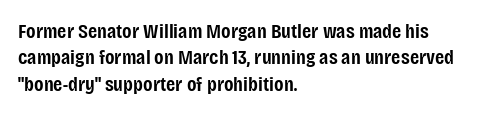
The image shows 21 px text type, upright; set left-aligned, normal line spacing (1.26x), normal letter spacing, not underlined.
